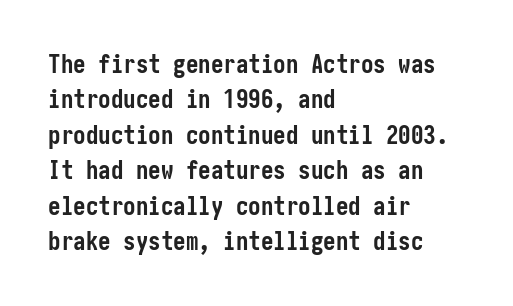
{"italic": "no", "bold": "yes", "underline": "no", "align": "left", "line_spacing": "normal", "line_spacing_ratio": 1.42, "letter_spacing": "normal", "letter_spacing_em": 0.0, "glyph_px": 25}
